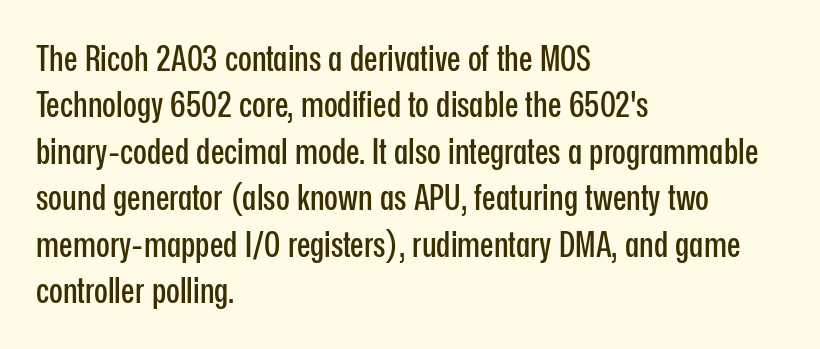
Quick note: interline space is typical. Between one letter and the next there's only the usual sliver of space. The typography opts for an upright posture over an oblique one. Looks like regular typesetting: each glyph gets only the width it needs. Horizontal alignment here is leftward, the default for most running prose.
